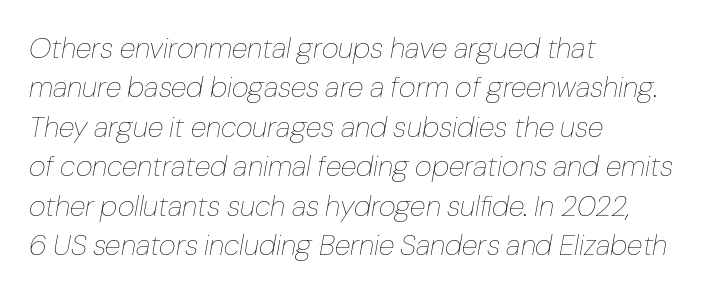
The image shows 29 px thin type, italic (leaning right); set left-aligned, normal line spacing (1.36x), normal letter spacing, not underlined; low stroke contrast and a medium x-height.
